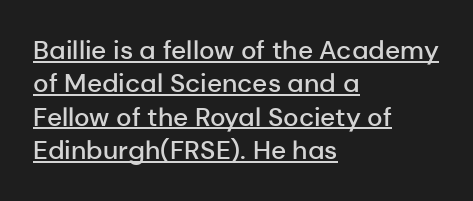
In terms of posture, this sample is upright. Firm but not heavy-handed strokes: this text is semibold. Looks like someone drew a line under every word here. This sample is left-justified, so line endings fall wherever the words run out.
